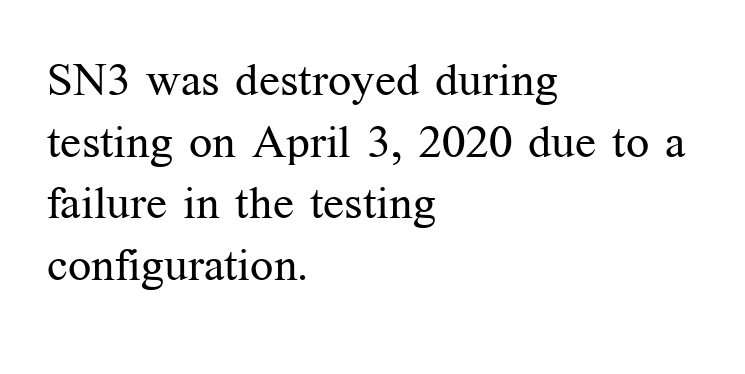
{"serif": "yes", "italic": "no", "bold": "no", "weight": "regular", "width": "normal", "stroke_contrast": "medium", "x_height": "medium", "monospaced": "no", "underline": "no", "align": "left", "line_spacing": "normal", "line_spacing_ratio": 1.34, "letter_spacing": "normal", "letter_spacing_em": 0.0, "glyph_px": 46}
